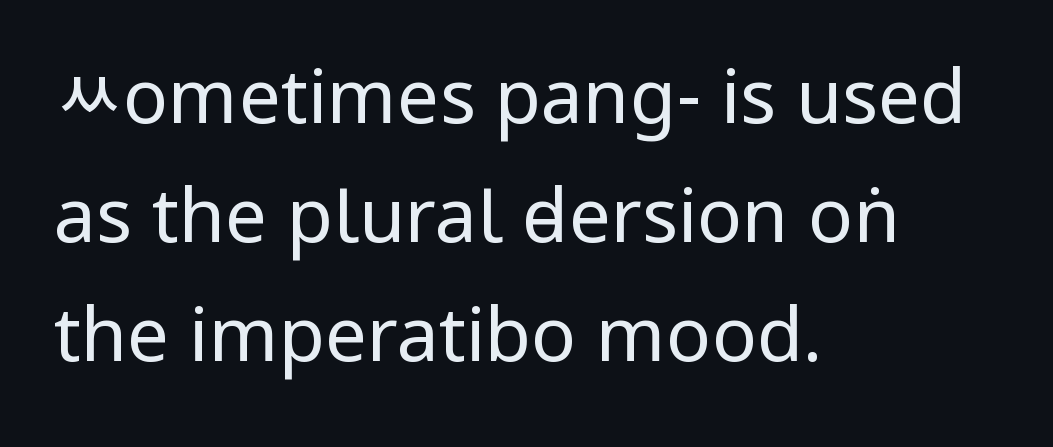
Q: Is the text bold? A: No.
Q: Is the text italic (slanted)? A: No, it is upright.
Q: Is the typeface a serif or a sans-serif typeface? A: Sans-serif.
Q: Is the text underlined? A: No.
Q: How is the paragraph aligned? A: Left-aligned.
Q: Is the spacing between letters normal or unusually wide? A: Normal.
Q: Is the spacing between lines tight, normal or loose? A: Normal.
Q: Width (condensed, normal, or wide)? A: Condensed.
Q: Stroke contrast? A: Low.
